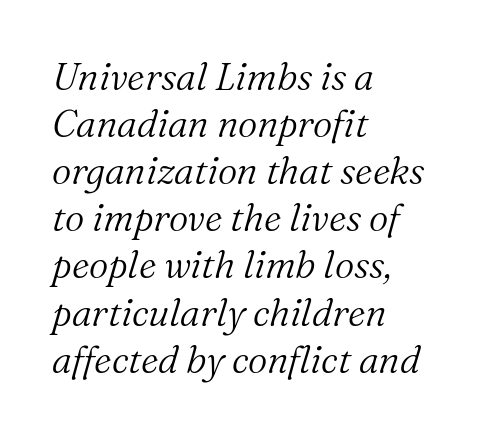
Posture: slanted. The passage shown is typed in a proportional face where columns would drift. Descenders hang freely into open space. The rendering anchors every line to the left-hand side. Is the letter spacing exaggerated? No — it looks like the ordinary default.
